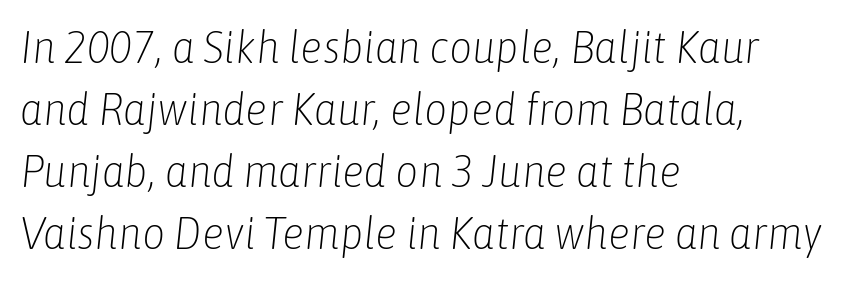
{"italic": "yes", "lean": "right", "slant_degrees": 6, "bold": "no", "weight": "light", "width": "condensed", "stroke_contrast": "low", "x_height": "medium", "monospaced": "no", "underline": "no", "align": "left", "line_spacing": "normal", "line_spacing_ratio": 1.38, "letter_spacing": "normal", "letter_spacing_em": 0.0, "glyph_px": 45}
